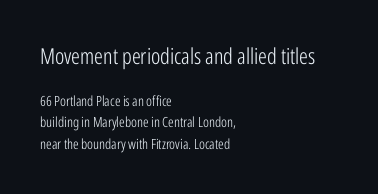
Nobody touched the tracking dial on this one. Is the block centered? No — it sits flush against the left margin. Two sizes are in play, and the larger belongs to the first block. Regular leading.
